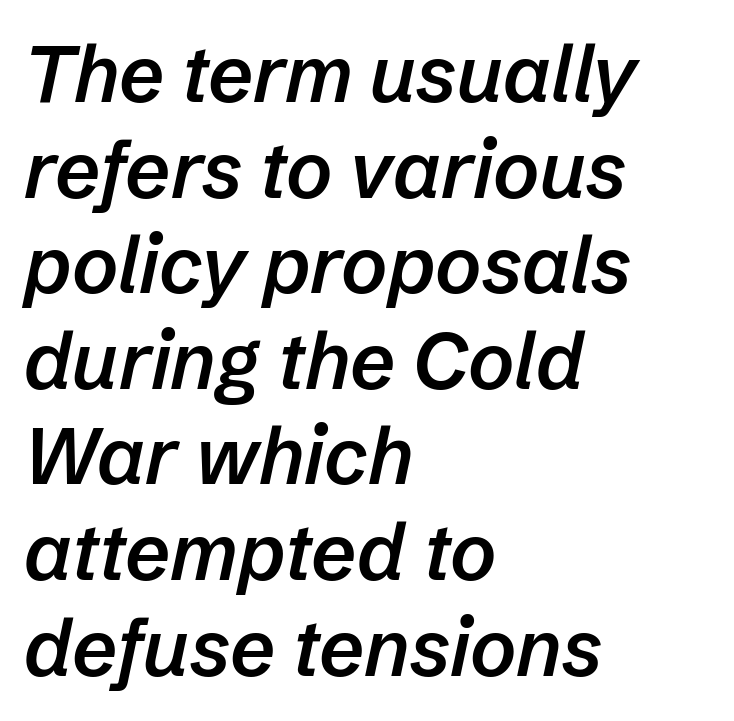
{"italic": "yes", "lean": "right", "slant_degrees": 12, "bold": "semi", "weight": "semibold", "width": "normal", "stroke_contrast": "low", "x_height": "medium", "monospaced": "no", "underline": "no", "align": "left", "line_spacing_ratio": 1.21, "letter_spacing": "normal", "letter_spacing_em": 0.0, "glyph_px": 79}
